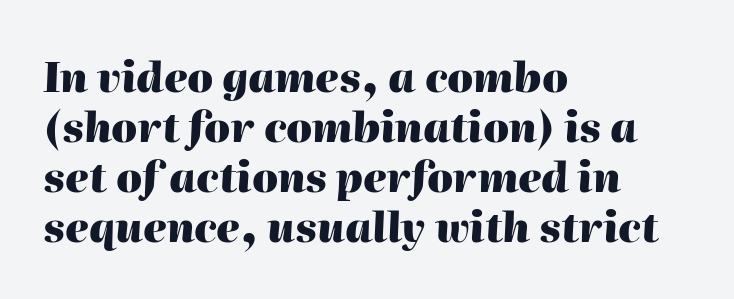
The lines in this sample share a left origin and differ only in where they stop. The type is set solid horizontally, with unmodified tracking. Chunky letters — that's bold for sure. Each letter keeps its own natural width here, so spacing adapts to shape.
